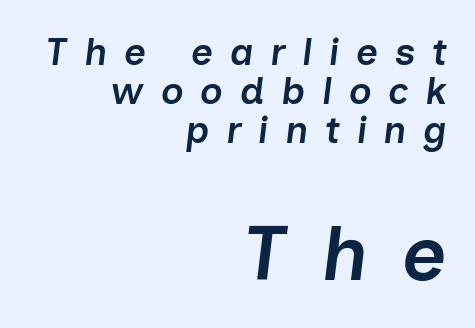
{"italic": "yes", "lean": "right", "slant_degrees": 7, "bold": "semi", "weight": "semibold", "width": "normal", "stroke_contrast": "low", "x_height": "medium", "monospaced": "no", "underline": "no", "align": "right", "line_spacing": "tight", "line_spacing_ratio": 1.02, "letter_spacing": "wide", "letter_spacing_em": 0.44, "larger_block": "second", "size_ratio": 2.03, "glyph_px": 77}
